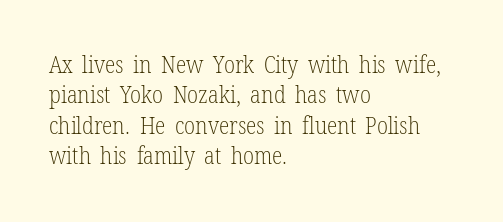
The image shows 24 px text type, upright; set left-aligned, normal line spacing (1.27x), normal letter spacing, not underlined.
